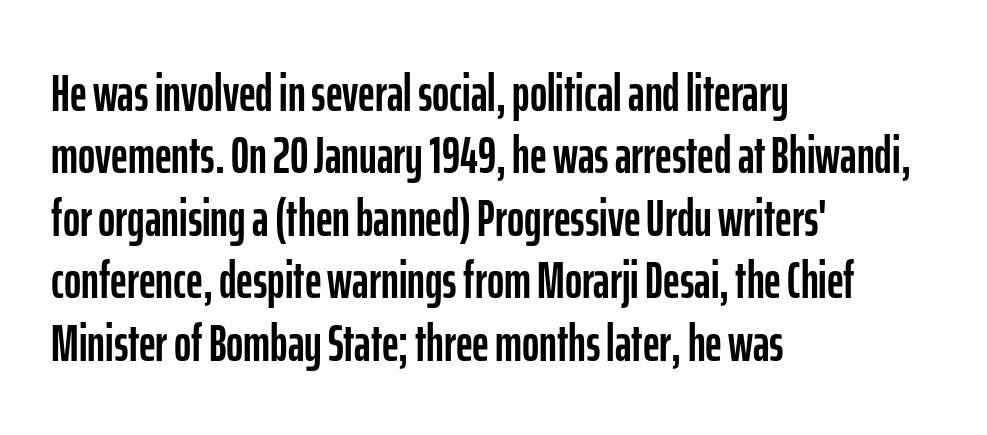
The image shows 52 px condensed sans-serif type, upright; set left-aligned, line spacing 1.2x, normal letter spacing, not underlined; low stroke contrast and a medium x-height.
